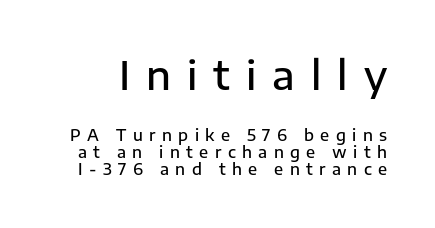
The image shows 40 px semibold sans-serif type, upright; set tight line spacing (1.09x), unusually wide letter spacing (+0.4 em), not underlined; the first (top) block is 2.5x larger; low stroke contrast and a medium x-height.
